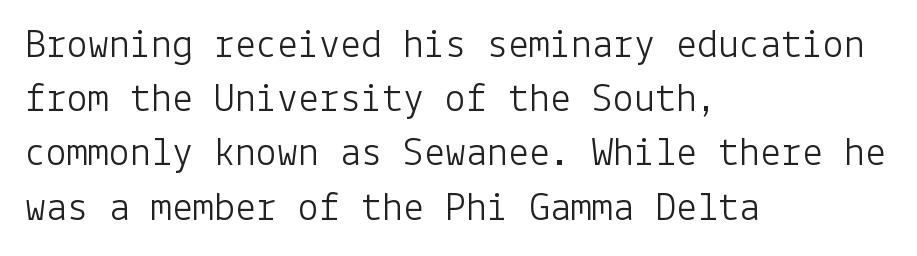
Q: Is the text bold? A: No.
Q: Is the text italic (slanted)? A: No, it is upright.
Q: Is the typeface a serif or a sans-serif typeface? A: Sans-serif.
Q: Is the text underlined? A: No.
Q: How is the paragraph aligned? A: Left-aligned.
Q: Is the spacing between letters normal or unusually wide? A: Normal.
Q: Is the spacing between lines tight, normal or loose? A: Normal.
Q: Width (condensed, normal, or wide)? A: Normal.
Q: Stroke contrast? A: Low.
Q: x-height? A: Medium.
